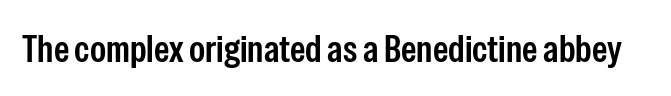
Quick note: underline off. These lines are composed in type without serifs. Every stem runs plumb, perpendicular to the baseline. Think of a printed novel: that variable character pitch is what you see here. This sample uses plain, unmodified letter spacing.
